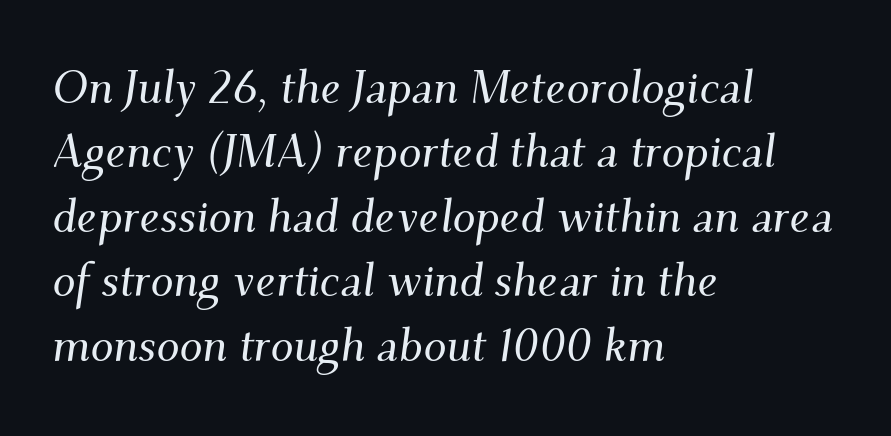
{"serif": "yes", "italic": "yes", "lean": "right", "slant_degrees": 9, "width": "normal", "stroke_contrast": "medium", "x_height": "small", "monospaced": "no", "underline": "no", "align": "left", "line_spacing": "normal", "line_spacing_ratio": 1.4, "letter_spacing": "normal", "letter_spacing_em": 0.0, "glyph_px": 46}
